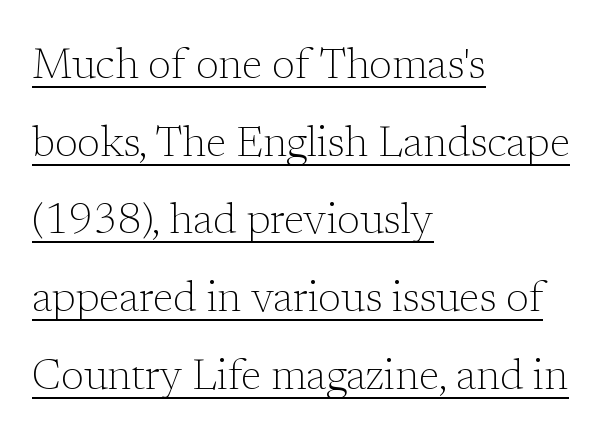
The image shows 42 px light serif type, upright; set left-aligned, line spacing 1.85x, normal letter spacing, underlined; low stroke contrast and a medium x-height.
